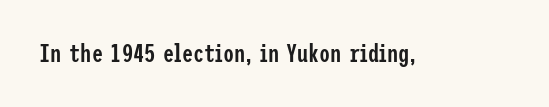
The letters stand upright; this is a roman face. Words appear dense and cohesive because spacing is normal. What weight is shown? A semibold, between regular and bold. The passage shown is not underscored anywhere.
